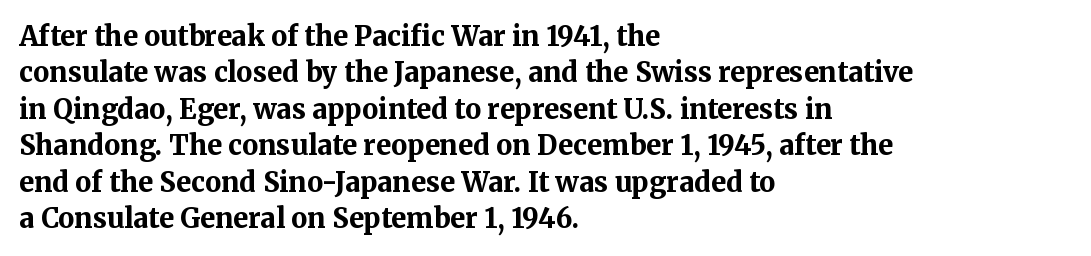
Q: Is the text bold? A: Yes.
Q: Is the text italic (slanted)? A: No, it is upright.
Q: Is the text underlined? A: No.
Q: How is the paragraph aligned? A: Left-aligned.
Q: Is the spacing between letters normal or unusually wide? A: Normal.
Q: Is the spacing between lines tight, normal or loose? A: Normal.
